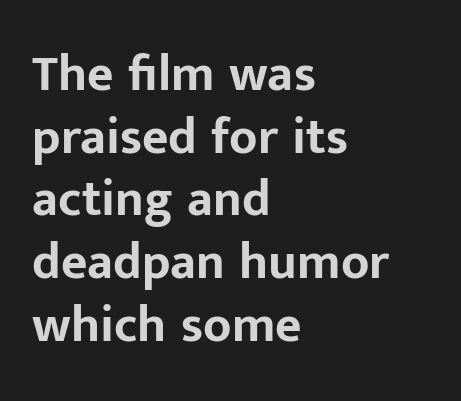
Q: Is the text bold? A: Yes.
Q: Is the text italic (slanted)? A: No, it is upright.
Q: Is the typeface a serif or a sans-serif typeface? A: Sans-serif.
Q: Is the text underlined? A: No.
Q: How is the paragraph aligned? A: Left-aligned.
Q: Is the spacing between letters normal or unusually wide? A: Normal.
Q: Width (condensed, normal, or wide)? A: Normal.
Q: Stroke contrast? A: Low.
Q: x-height? A: Medium.
Q: Monospaced? A: No.
